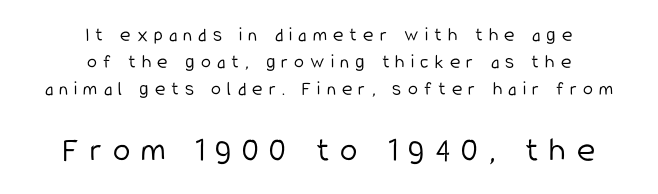
The image shows 35 px light, condensed sans-serif type, upright; set centered, normal line spacing (1.34x), unusually wide letter spacing (+0.31 em), not underlined; the second (bottom) block is 1.75x larger; low stroke contrast and a medium x-height.
